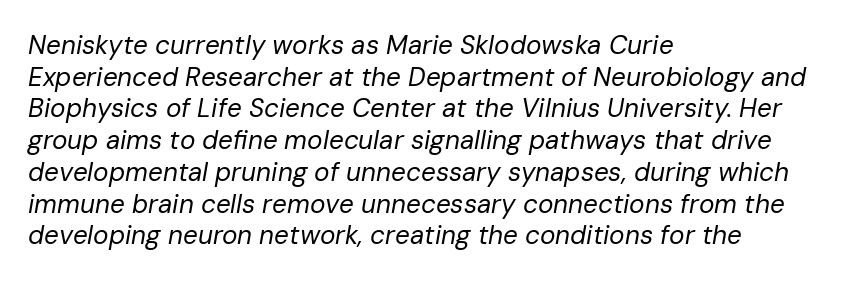
{"italic": "yes", "lean": "right", "slant_degrees": 10, "bold": "no", "underline": "no", "align": "left", "line_spacing_ratio": 1.22, "letter_spacing": "normal", "letter_spacing_em": 0.0, "glyph_px": 26}
